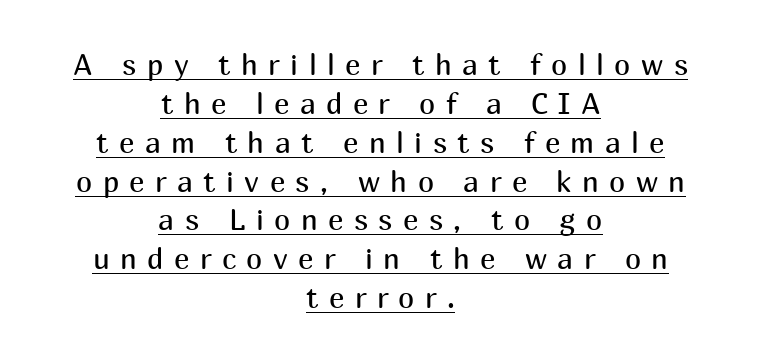
{"serif": "no", "italic": "no", "bold": "no", "weight": "regular", "width": "normal", "stroke_contrast": "medium", "x_height": "medium", "monospaced": "no", "underline": "yes", "align": "center", "line_spacing": "normal", "line_spacing_ratio": 1.34, "letter_spacing": "wide", "letter_spacing_em": 0.36, "glyph_px": 29}
